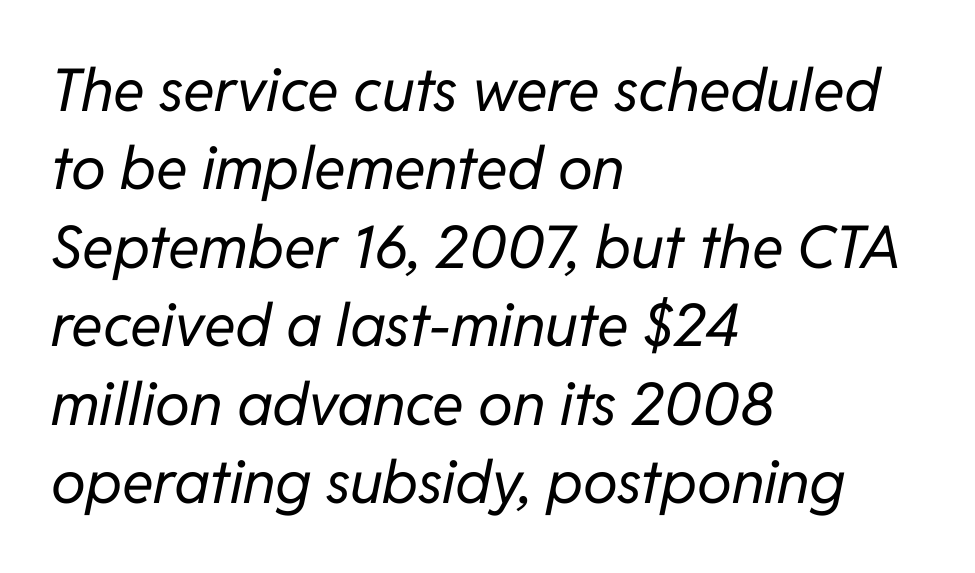
Descender tails drop into unmarked territory. Does the leading feel generous? No, just average. Horizontally, the lines are justified to the leading edge only. This sample has the flowing, uneven cadence of proportional lettering. Compared with a typical body face, this is equally light or lighter still.
